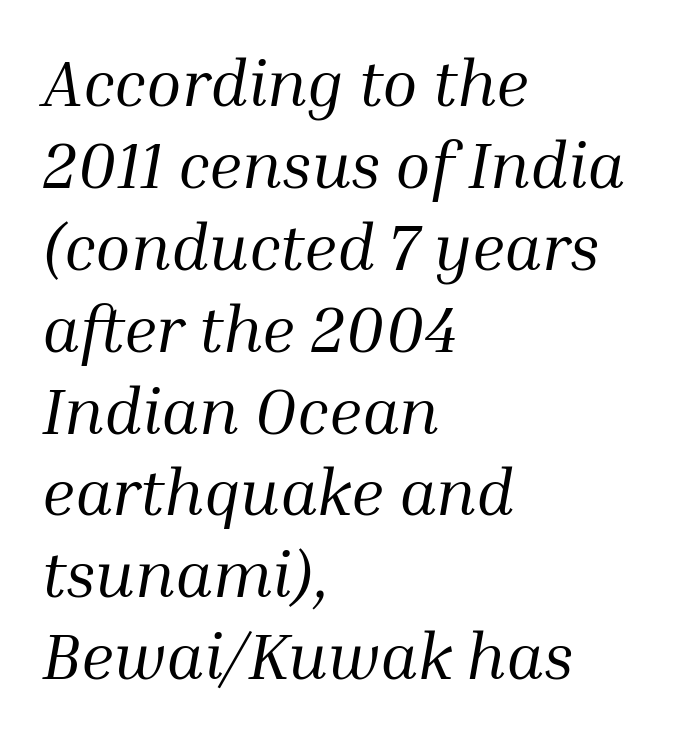
Underlining? Definitely not there. The cut favours lightness, reaching ordinary text weight at its darkest. Does extra space separate the letters? No, they use regular spacing. Does the leading feel generous? No, just average. Horizontally, the lines are justified to the leading edge only.
